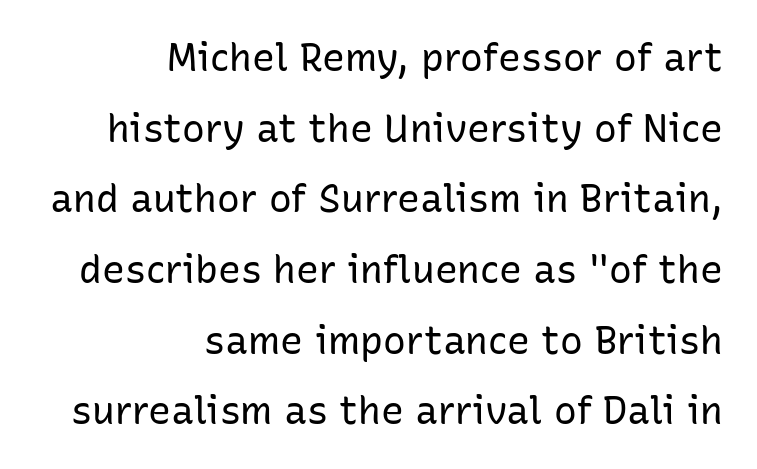
The image shows 38 px regular-weight sans-serif type, upright; set right-aligned, line spacing 1.86x, normal letter spacing, not underlined; low stroke contrast and a medium x-height.
